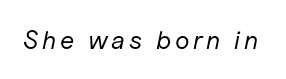
The image shows 26 px text type, italic (leaning right); set not underlined.
